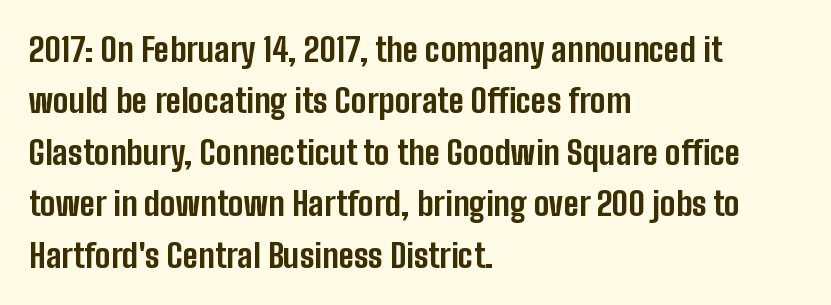
The image shows 33 px bold, condensed sans-serif type, upright; set left-aligned, normal line spacing (1.56x), normal letter spacing, not underlined; low stroke contrast and a medium x-height.
